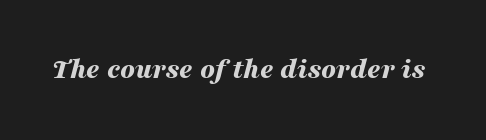
Lines of text with bare space underneath. Tracking here is standard; glyphs follow each other at the usual distance. Varying glyph widths throughout — classic text-font behaviour. Plenty of ink on the page — the face is bold. Slanted lettering throughout.
